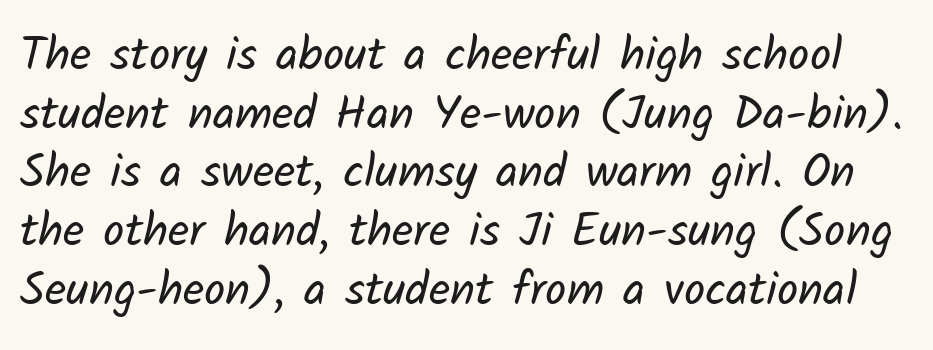
The image shows 47 px regular-weight sans-serif type; set normal line spacing (1.25x), normal letter spacing, not underlined; low stroke contrast and a medium x-height.
